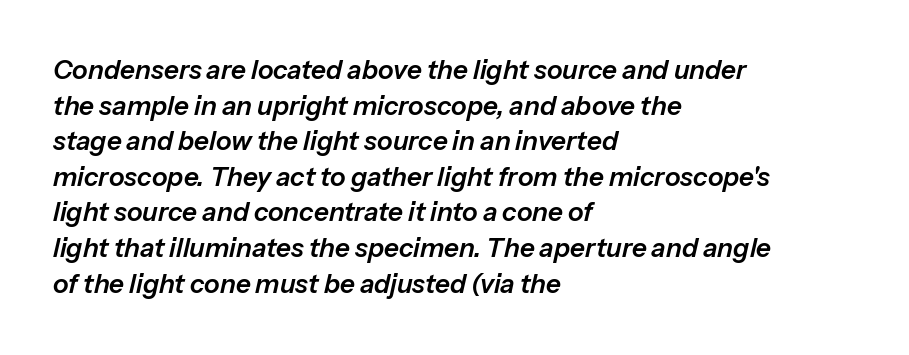
The face used here has a pronounced slope to its letters. One-word summary of the alignment: left. Decoration check: the copy has no underline. Spacing between characters is what you'd get straight out of the box. Interline gaps are of average width in this sample.
